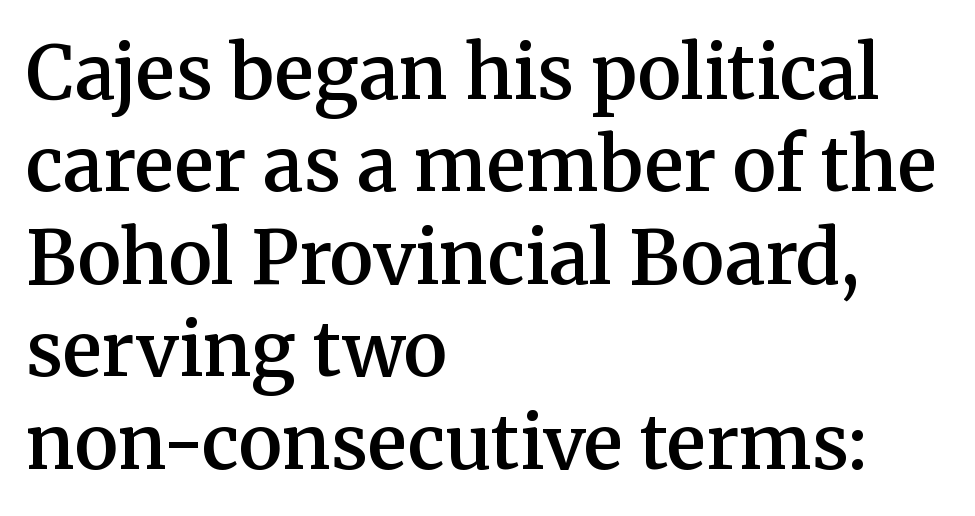
{"serif": "yes", "italic": "no", "bold": "semi", "weight": "semibold", "width": "normal", "stroke_contrast": "medium", "x_height": "medium", "monospaced": "no", "underline": "no", "align": "left", "line_spacing": "normal", "line_spacing_ratio": 1.25, "letter_spacing": "normal", "letter_spacing_em": 0.0, "glyph_px": 74}
